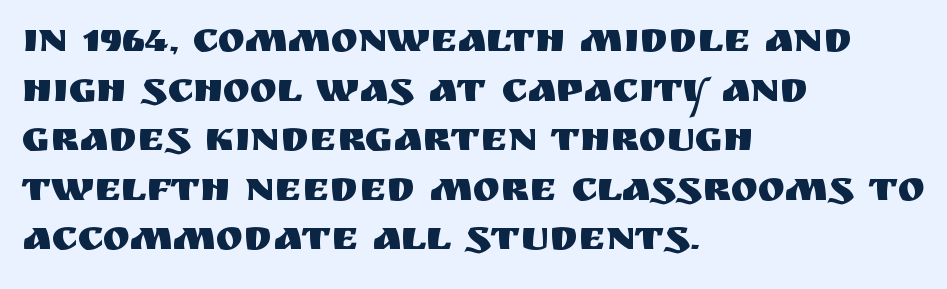
Q: Is the text italic (slanted)? A: No, it is upright.
Q: Is the typeface a serif or a sans-serif typeface? A: Sans-serif.
Q: Is the text underlined? A: No.
Q: How is the paragraph aligned? A: Left-aligned.
Q: Is the spacing between letters normal or unusually wide? A: Normal.
Q: Width (condensed, normal, or wide)? A: Normal.
Q: Stroke contrast? A: Medium.
Q: x-height? A: Large.
Q: Monospaced? A: No.
